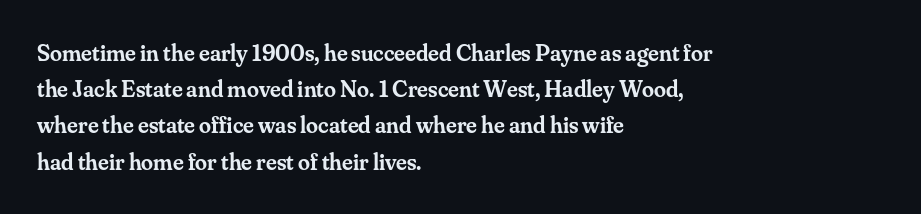
Quick note: not italic, upright. The baseline area is clear. Short and long lines alike share a common starting point at left. Students, observe: this is what conventionally led text looks like.
